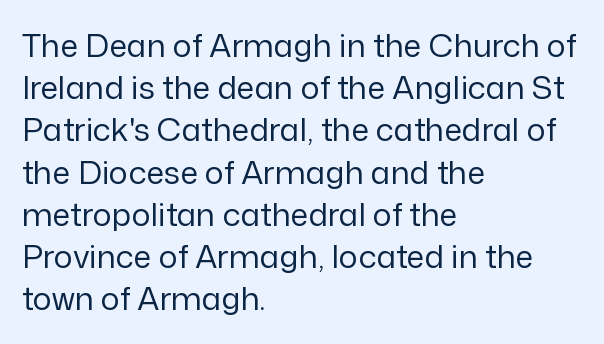
Looks like regular typesetting: each glyph gets only the width it needs. The compositor pushed each line to the left boundary. Nope, no serifs anywhere on these letters. This rendering features lettering with no underline.
